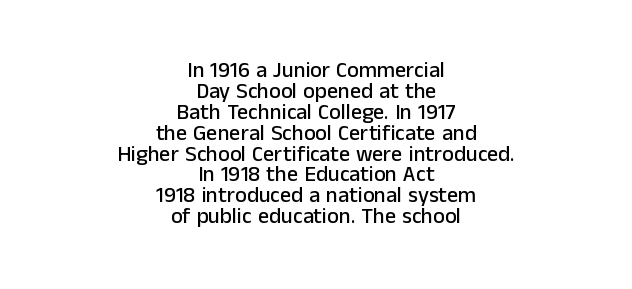
Tall strokes in this sample are plumb rather than angled. The words here are not underlined. Does the copy run flush right? No — it is centered line by line. Standard letterfit; no display-style spreading of the glyphs.
